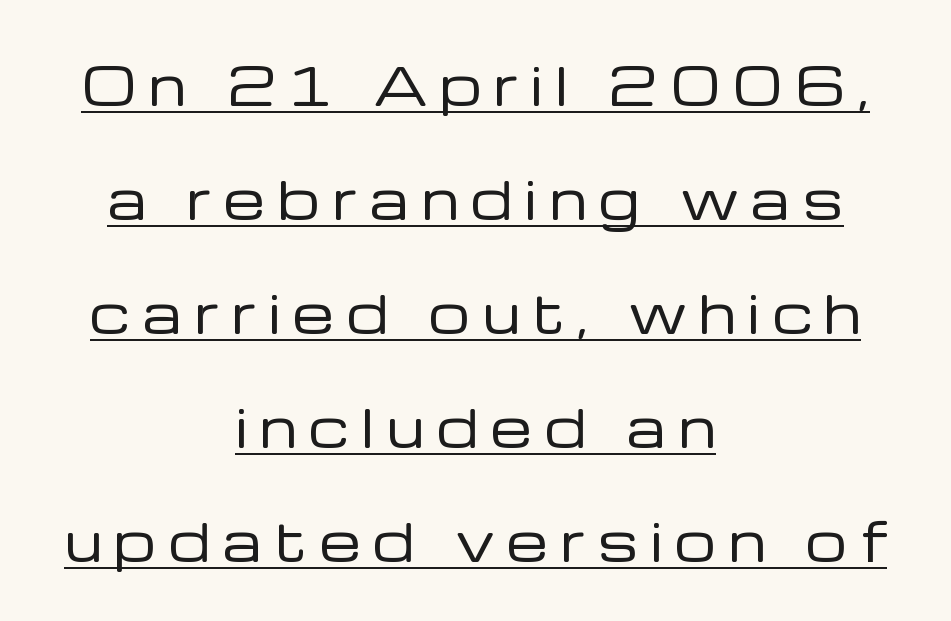
The image shows 52 px regular-weight sans-serif type, upright; set centered, loose line spacing (2.19x), unusually wide letter spacing (+0.25 em), underlined; low stroke contrast and a medium x-height.
